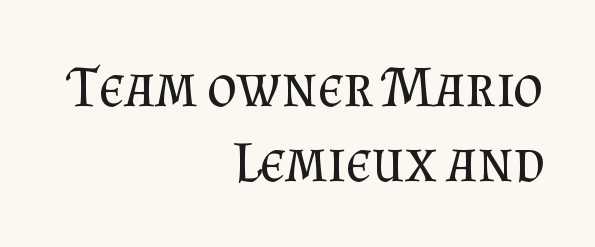
Q: Is the text bold? A: No.
Q: Is the text italic (slanted)? A: No, it is upright.
Q: Is the typeface a serif or a sans-serif typeface? A: Serif.
Q: Is the text underlined? A: No.
Q: How is the paragraph aligned? A: Right-aligned.
Q: Is the spacing between letters normal or unusually wide? A: Normal.
Q: Is the spacing between lines tight, normal or loose? A: Normal.
Q: Width (condensed, normal, or wide)? A: Normal.
Q: Stroke contrast? A: Medium.
Q: x-height? A: Small.
Q: Monospaced? A: No.
